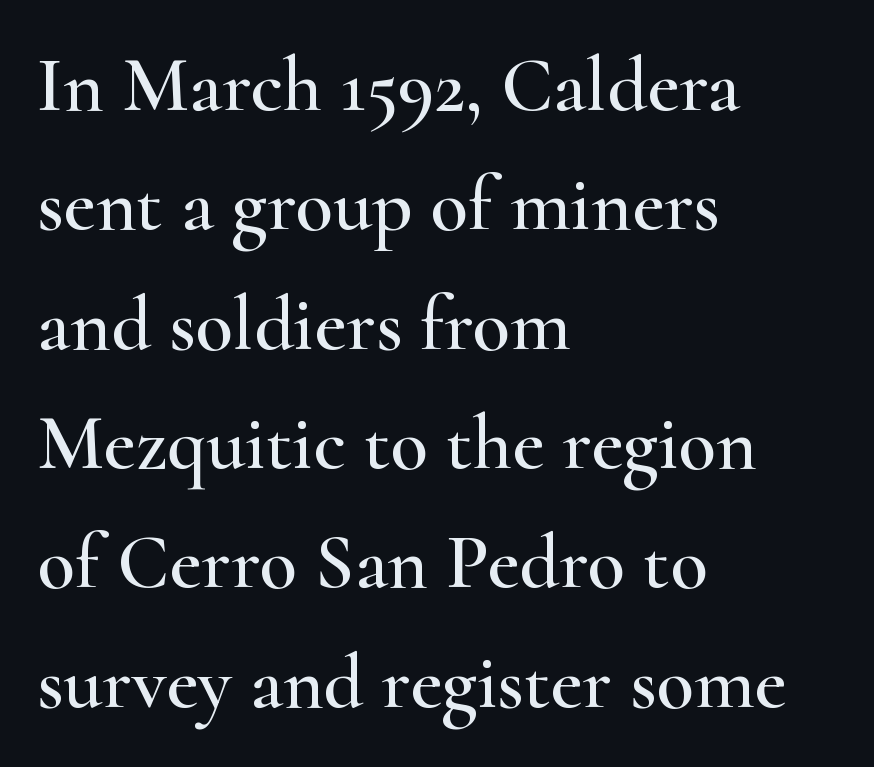
{"serif": "yes", "italic": "no", "width": "wide", "stroke_contrast": "high", "x_height": "small", "monospaced": "no", "underline": "no", "align": "left", "line_spacing": "normal", "line_spacing_ratio": 1.53, "letter_spacing": "normal", "letter_spacing_em": 0.0, "glyph_px": 78}
